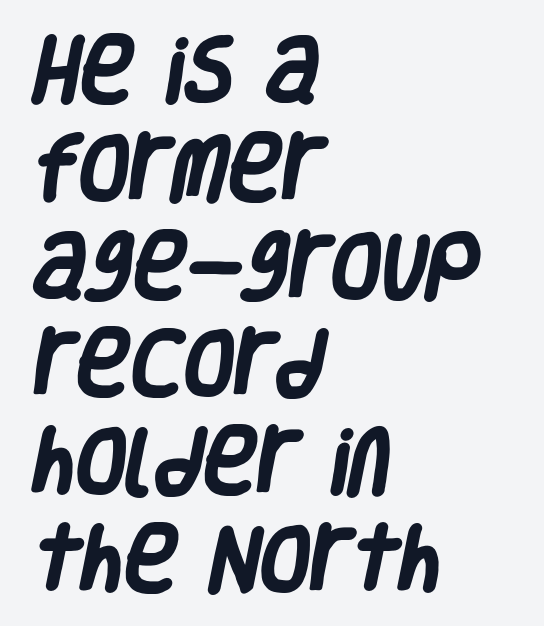
In terms of letterform style, serifs are entirely absent. The passage shown stacks its lines at a standard gap. The line texture is even and compact thanks to regular tracking. Has an underline been added? It has not.
